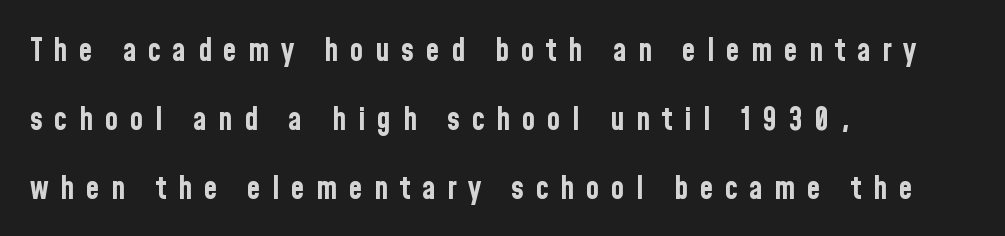
Q: Is the text bold? A: Yes.
Q: Is the text italic (slanted)? A: No, it is upright.
Q: Is the typeface a serif or a sans-serif typeface? A: Sans-serif.
Q: Is the text underlined? A: No.
Q: How is the paragraph aligned? A: Left-aligned.
Q: Is the spacing between letters normal or unusually wide? A: Unusually wide.
Q: Is the spacing between lines tight, normal or loose? A: Loose.
Q: Width (condensed, normal, or wide)? A: Condensed.
Q: Stroke contrast? A: Low.
Q: x-height? A: Medium.
Q: Monospaced? A: No.
